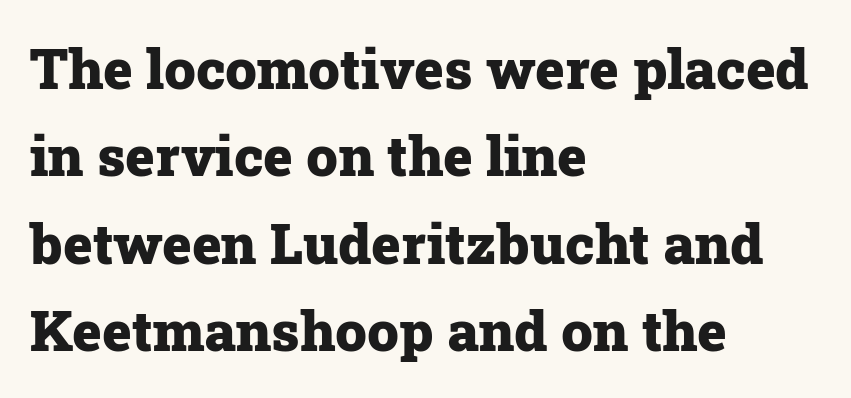
Looks like regular typesetting: each glyph gets only the width it needs. Style check: upright. Caption: multi-line text, flush left, ragged right. Quick note: interline space is typical.
